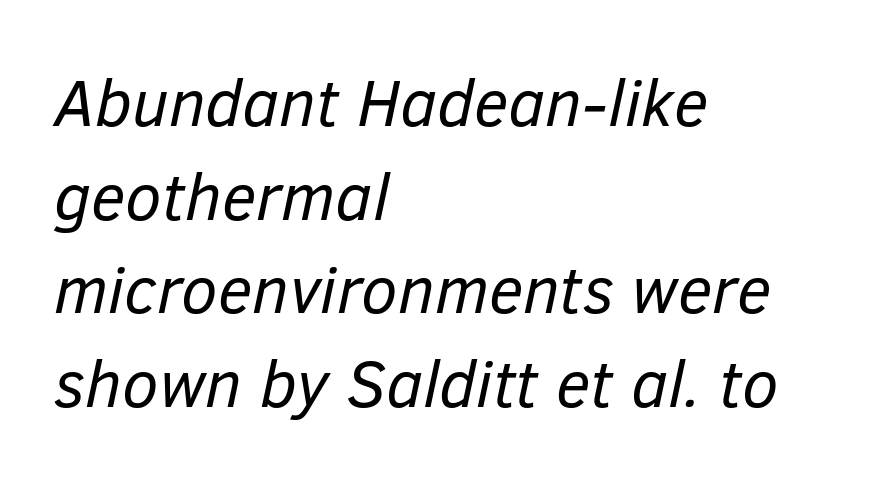
{"italic": "yes", "lean": "right", "slant_degrees": 12, "bold": "no", "weight": "regular", "width": "normal", "stroke_contrast": "low", "x_height": "medium", "monospaced": "no", "underline": "no", "align": "left", "line_spacing": "normal", "line_spacing_ratio": 1.42, "letter_spacing": "normal", "letter_spacing_em": 0.0, "glyph_px": 66}
